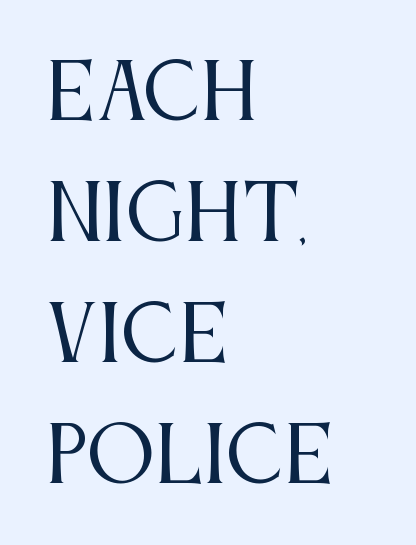
Posture: upright roman. The zone under the glyphs is completely vacant. This rendering uses left alignment, leaving the right contour irregular. Letterform terminals end in serifs throughout the passage.
